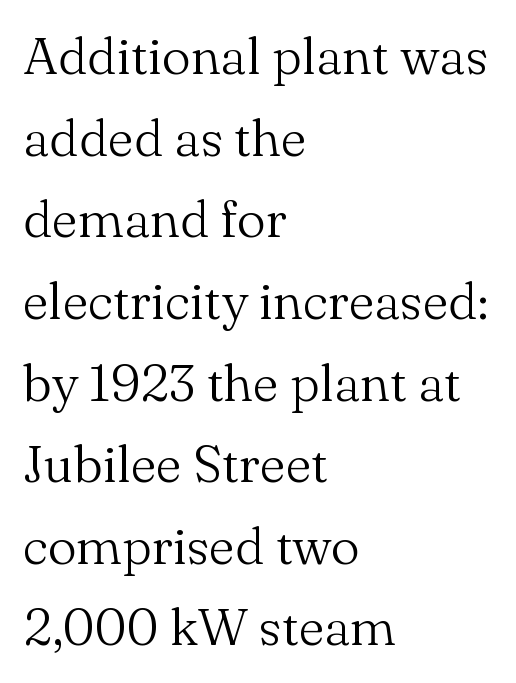
{"serif": "yes", "italic": "no", "bold": "no", "weight": "light", "width": "normal", "stroke_contrast": "medium", "x_height": "small", "monospaced": "no", "underline": "no", "align": "left", "line_spacing": "normal", "line_spacing_ratio": 1.57, "letter_spacing": "normal", "letter_spacing_em": 0.0, "glyph_px": 52}
